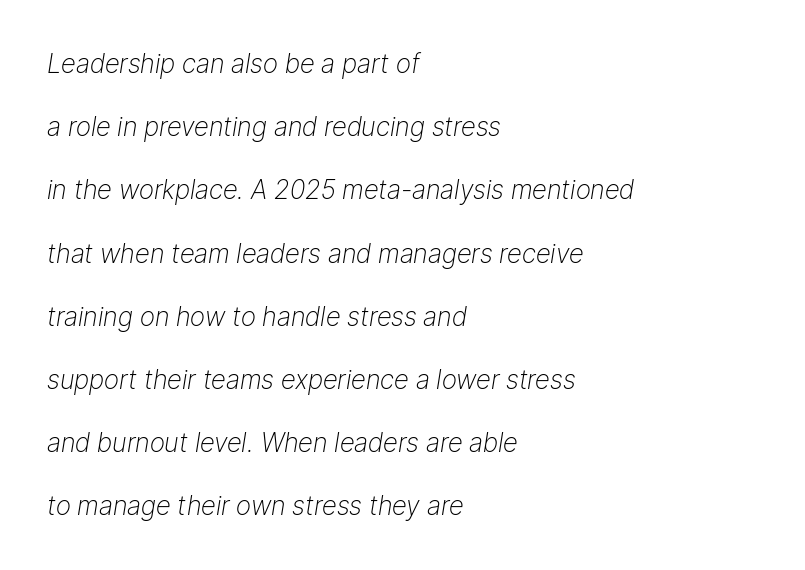
Q: Is the text bold? A: No.
Q: Is the text italic (slanted)? A: Yes, it leans right by about 9 degrees.
Q: Is the text underlined? A: No.
Q: How is the paragraph aligned? A: Left-aligned.
Q: Is the spacing between letters normal or unusually wide? A: Normal.
Q: Is the spacing between lines tight, normal or loose? A: Loose.
